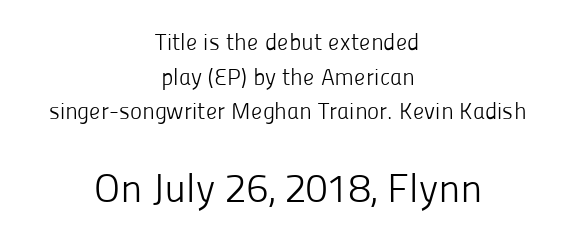
The image shows 40 px light sans-serif type, upright; set centered, normal line spacing (1.51x), normal letter spacing, not underlined; the second (bottom) block is 1.74x larger; low stroke contrast and a medium x-height.
